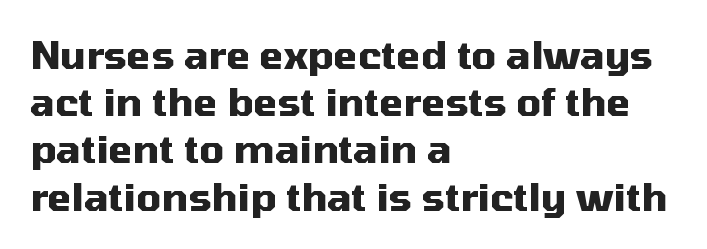
The image shows 39 px heavy sans-serif type, upright; set left-aligned, line spacing 1.21x, normal letter spacing, not underlined; medium stroke contrast and a medium x-height.
